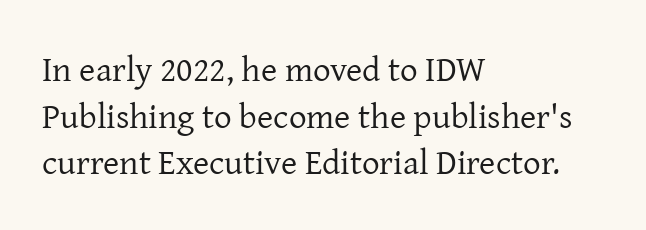
The image shows 35 px regular-weight serif type, upright; set left-aligned, normal line spacing (1.33x), normal letter spacing, not underlined; low stroke contrast and a medium x-height.
